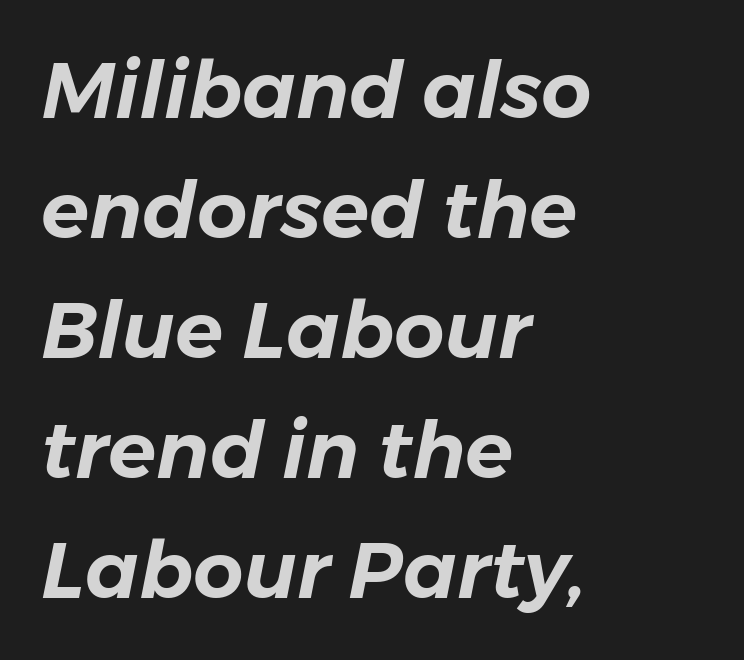
{"italic": "yes", "lean": "right", "slant_degrees": 11, "width": "normal", "stroke_contrast": "low", "x_height": "medium", "monospaced": "no", "underline": "no", "align": "left", "line_spacing": "normal", "line_spacing_ratio": 1.52, "letter_spacing": "normal", "letter_spacing_em": 0.0, "glyph_px": 79}
